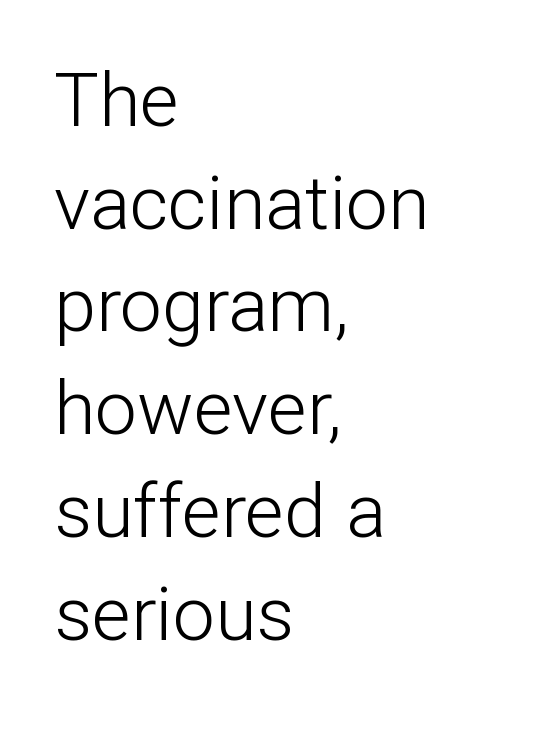
The image shows 75 px light sans-serif type, upright; set left-aligned, normal line spacing (1.37x), normal letter spacing, not underlined; low stroke contrast and a medium x-height.
